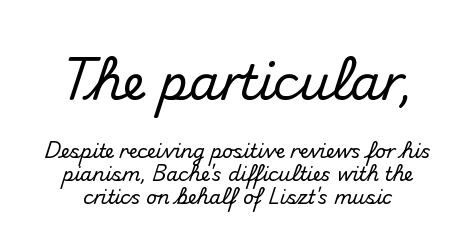
Q: Is the text italic (slanted)? A: Yes.
Q: Is the typeface a serif or a sans-serif typeface? A: Sans-serif.
Q: Is the text underlined? A: No.
Q: Is the spacing between letters normal or unusually wide? A: Normal.
Q: Which block of text is set in a larger size, the first (top) or the second (bottom)? A: The first (top) one.
Q: Width (condensed, normal, or wide)? A: Normal.
Q: Stroke contrast? A: Medium.
Q: x-height? A: Small.
Q: Monospaced? A: No.
